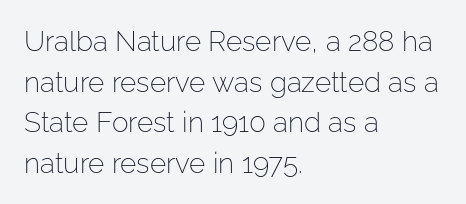
Q: Is the text bold? A: No.
Q: Is the text italic (slanted)? A: No, it is upright.
Q: Is the typeface a serif or a sans-serif typeface? A: Sans-serif.
Q: Is the text underlined? A: No.
Q: How is the paragraph aligned? A: Left-aligned.
Q: Is the spacing between letters normal or unusually wide? A: Normal.
Q: Is the spacing between lines tight, normal or loose? A: Normal.
Q: Width (condensed, normal, or wide)? A: Normal.
Q: Stroke contrast? A: Low.
Q: x-height? A: Medium.
Q: Monospaced? A: No.
